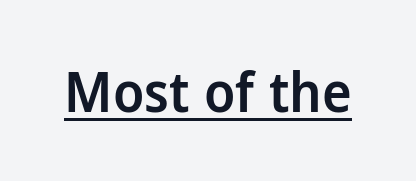
Q: Is the text bold? A: Semi-bold.
Q: Is the text italic (slanted)? A: No, it is upright.
Q: Is the typeface a serif or a sans-serif typeface? A: Sans-serif.
Q: Is the text underlined? A: Yes.
Q: Is the spacing between letters normal or unusually wide? A: Normal.
Q: Width (condensed, normal, or wide)? A: Normal.
Q: Stroke contrast? A: Low.
Q: x-height? A: Medium.
Q: Monospaced? A: No.
